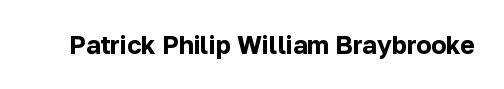
Underlining? Definitely not there. Strong, thick strokes mark this as bold type. This sample uses an upright cut, with every glyph sitting square on the baseline. A typesetter would call this zero additional tracking.
